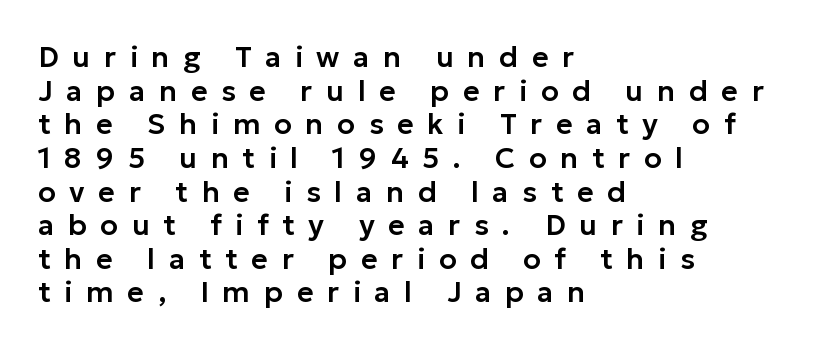
The image shows 29 px sans-serif type, upright; set left-aligned, line spacing 1.16x, unusually wide letter spacing (+0.47 em), not underlined; low stroke contrast and a medium x-height.
